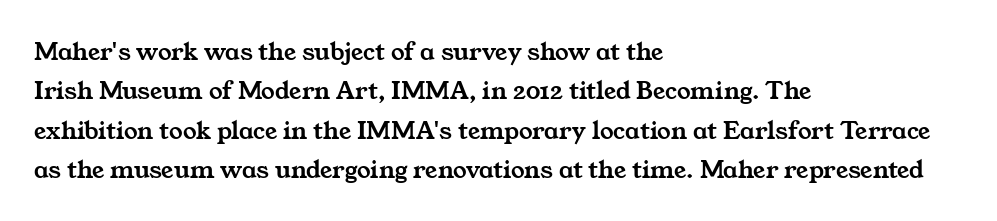
The rows are spaced the way most documents space them. The letters sit at their default tracking, neither squeezed nor spread. The paragraph shown leans on its left margin. The specimen omits any rule beneath the text block's lines.
